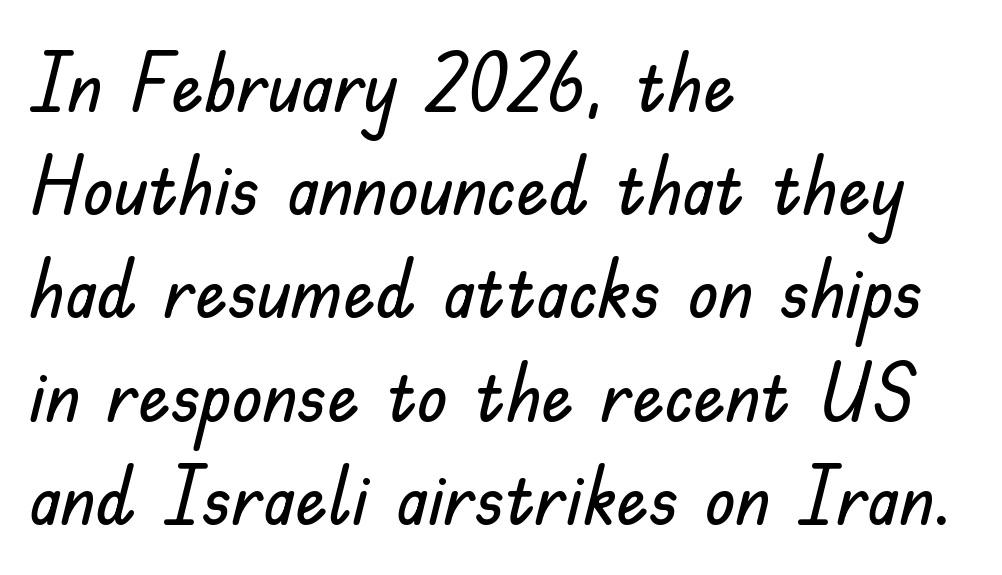
The image shows 80 px sans-serif type; set left-aligned, normal line spacing (1.29x), normal letter spacing, not underlined; low stroke contrast and a small x-height.
